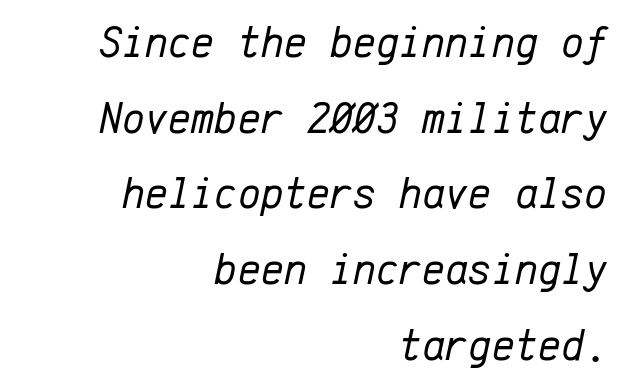
Q: Is the text bold? A: No.
Q: Is the text italic (slanted)? A: Yes, it leans right by about 12 degrees.
Q: Is the text underlined? A: No.
Q: How is the paragraph aligned? A: Right-aligned.
Q: Is the spacing between letters normal or unusually wide? A: Normal.
Q: Width (condensed, normal, or wide)? A: Normal.
Q: Stroke contrast? A: Low.
Q: x-height? A: Medium.
Q: Monospaced? A: Yes.
